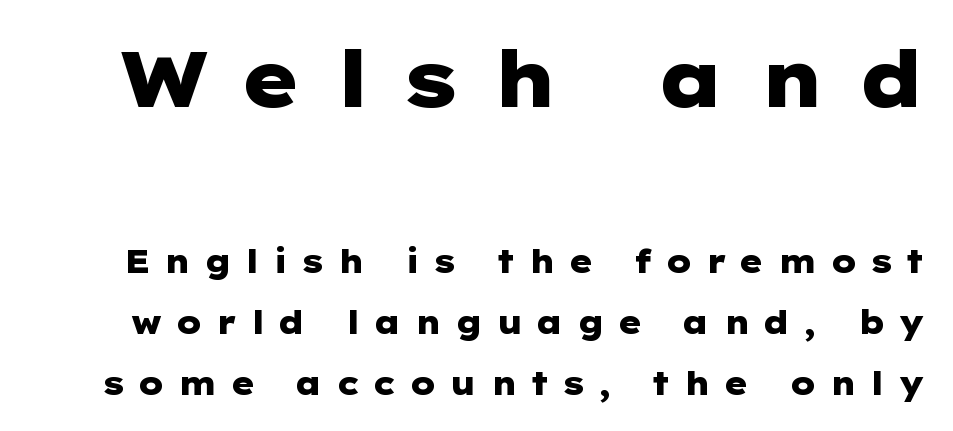
What stands out about the letter spacing? Its width — letters are far apart. Italic: no, the glyphs are upright roman. Descender tails drop into unmarked territory. This sample trades compactness for vertical openness between lines. Notice how thick the strokes are: this is what a full bold looks like. Unlike a traditional serif, this face leaves its strokes unadorned.
